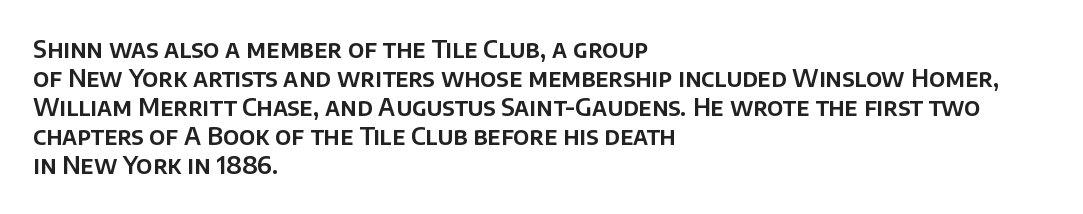
Q: Is the text italic (slanted)? A: No, it is upright.
Q: Is the text underlined? A: No.
Q: How is the paragraph aligned? A: Left-aligned.
Q: Is the spacing between letters normal or unusually wide? A: Normal.
